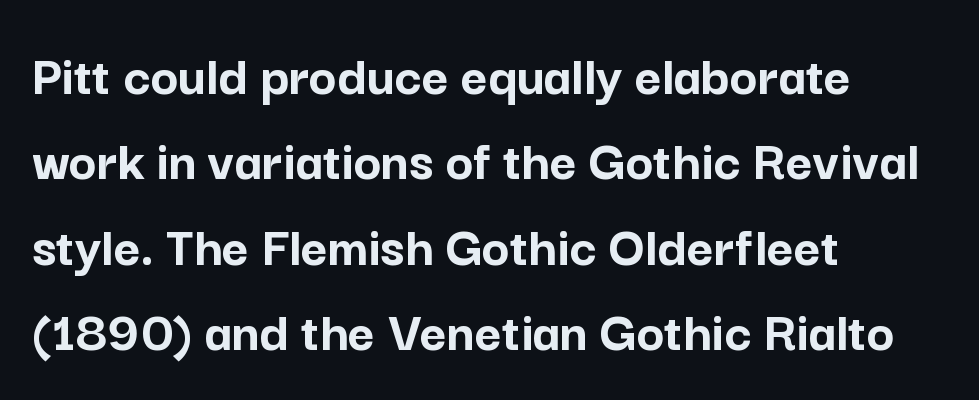
Q: Is the text bold? A: Yes.
Q: Is the text italic (slanted)? A: No, it is upright.
Q: Is the typeface a serif or a sans-serif typeface? A: Sans-serif.
Q: Is the text underlined? A: No.
Q: How is the paragraph aligned? A: Left-aligned.
Q: Is the spacing between letters normal or unusually wide? A: Normal.
Q: Is the spacing between lines tight, normal or loose? A: Normal.
Q: Width (condensed, normal, or wide)? A: Normal.
Q: Stroke contrast? A: Low.
Q: x-height? A: Medium.
Q: Monospaced? A: No.
